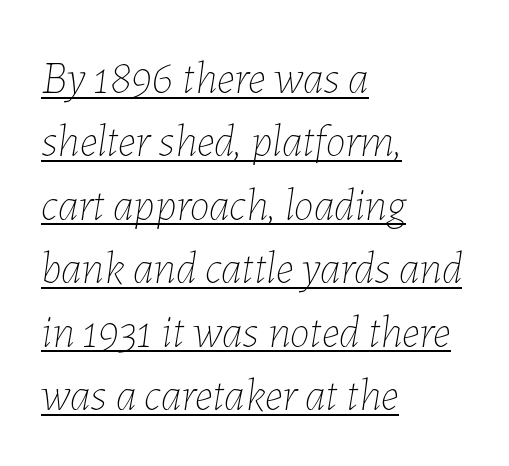
{"italic": "yes", "lean": "right", "slant_degrees": 7, "bold": "no", "weight": "thin", "width": "normal", "stroke_contrast": "low", "x_height": "medium", "monospaced": "no", "underline": "yes", "align": "left", "line_spacing": "normal", "line_spacing_ratio": 1.41, "letter_spacing": "normal", "letter_spacing_em": 0.0, "glyph_px": 45}
